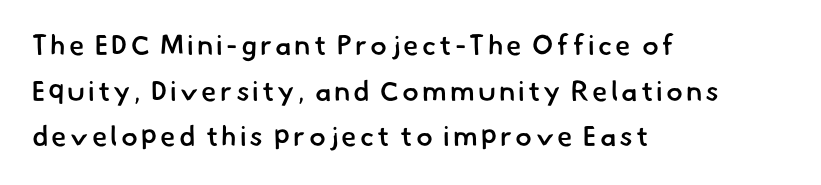
{"serif": "no", "bold": "semi", "weight": "semibold", "width": "normal", "stroke_contrast": "low", "x_height": "small", "monospaced": "no", "underline": "no", "align": "left", "line_spacing": "normal", "line_spacing_ratio": 1.63, "glyph_px": 28}
